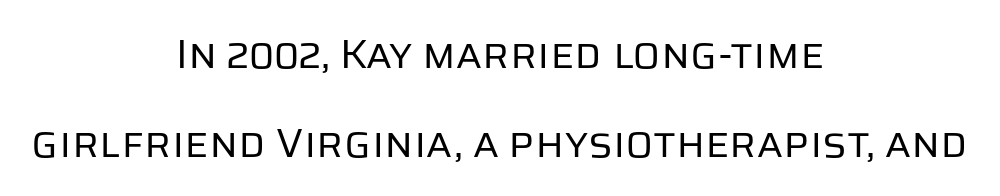
{"serif": "no", "italic": "no", "bold": "no", "weight": "regular", "width": "normal", "stroke_contrast": "low", "x_height": "large", "monospaced": "no", "underline": "no", "align": "center", "line_spacing": "loose", "line_spacing_ratio": 2.16, "letter_spacing": "normal", "letter_spacing_em": 0.0, "glyph_px": 41}
